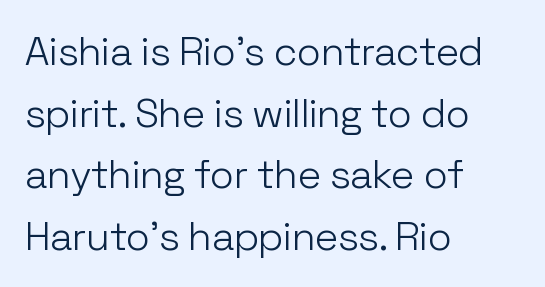
Q: Is the text bold? A: No.
Q: Is the text italic (slanted)? A: No, it is upright.
Q: Is the typeface a serif or a sans-serif typeface? A: Sans-serif.
Q: Is the text underlined? A: No.
Q: How is the paragraph aligned? A: Left-aligned.
Q: Is the spacing between letters normal or unusually wide? A: Normal.
Q: Is the spacing between lines tight, normal or loose? A: Normal.
Q: Width (condensed, normal, or wide)? A: Normal.
Q: Stroke contrast? A: Low.
Q: x-height? A: Medium.
Q: Monospaced? A: No.
